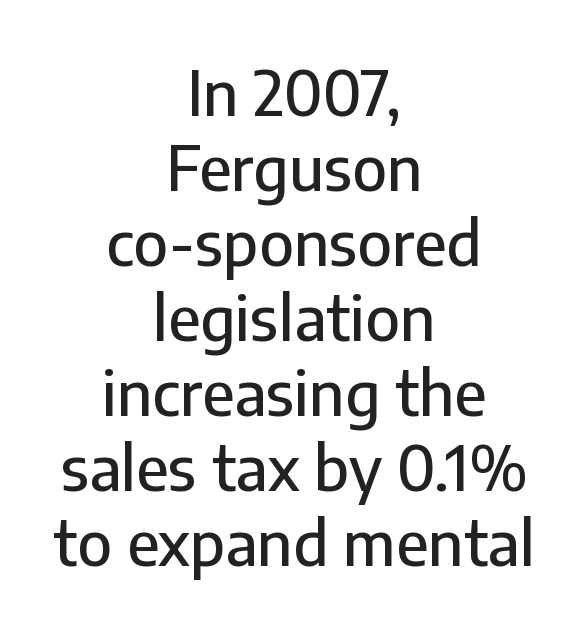
{"serif": "no", "italic": "no", "width": "normal", "stroke_contrast": "low", "x_height": "medium", "monospaced": "no", "underline": "no", "align": "center", "line_spacing_ratio": 1.23, "letter_spacing": "normal", "letter_spacing_em": 0.0, "glyph_px": 61}
